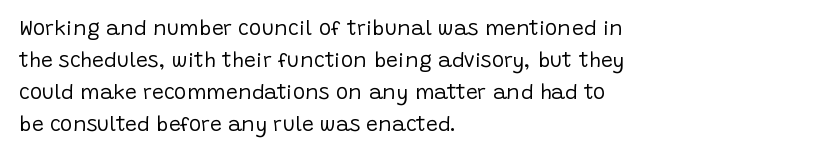
Vertical strokes here are truly vertical. The paragraph has a hard left edge and a soft right edge. The rendering uses a moderate line-height, typical for paragraphs. The cut favours lightness, reaching ordinary text weight at its darkest.
